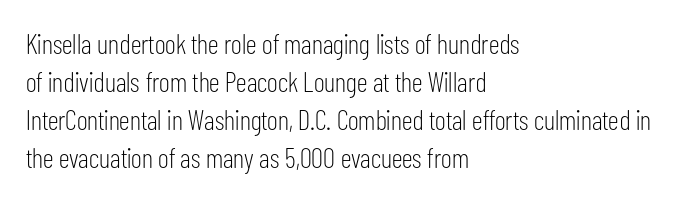
{"serif": "no", "italic": "no", "bold": "no", "weight": "light", "width": "condensed", "stroke_contrast": "low", "x_height": "medium", "monospaced": "no", "underline": "no", "align": "left", "line_spacing": "normal", "line_spacing_ratio": 1.36, "letter_spacing": "normal", "letter_spacing_em": 0.0, "glyph_px": 28}
